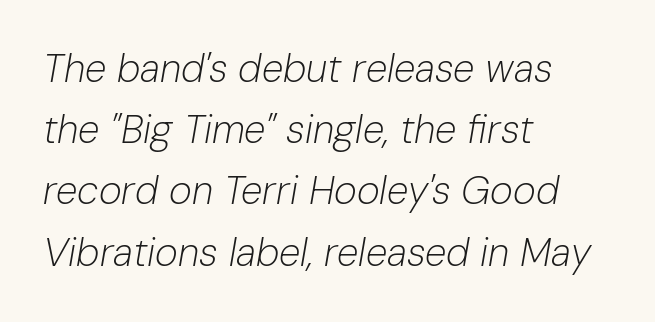
The image shows 39 px light type, italic (leaning right); set left-aligned, normal line spacing (1.57x), normal letter spacing, not underlined; low stroke contrast and a medium x-height.
